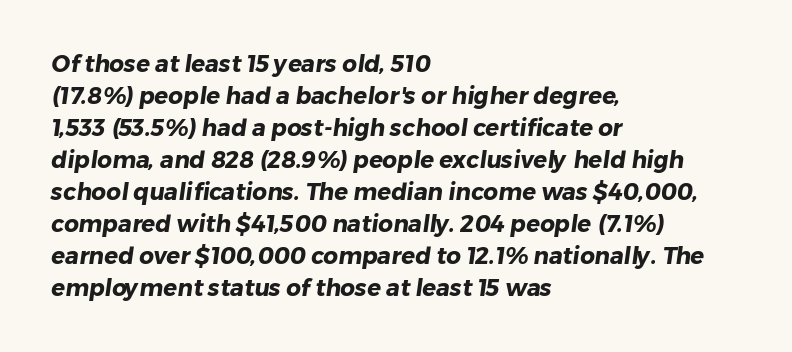
Q: Is the text bold? A: Yes.
Q: Is the text underlined? A: No.
Q: How is the paragraph aligned? A: Left-aligned.
Q: Is the spacing between letters normal or unusually wide? A: Normal.
Q: Is the spacing between lines tight, normal or loose? A: Normal.
